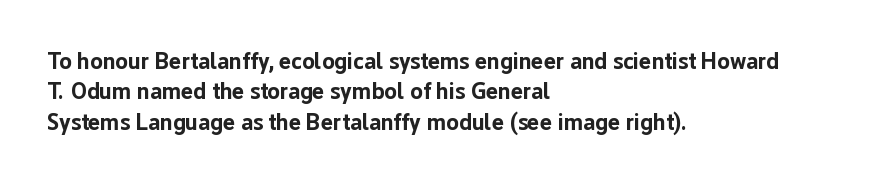
{"italic": "no", "bold": "yes", "underline": "no", "align": "left", "line_spacing": "normal", "line_spacing_ratio": 1.32, "letter_spacing": "normal", "letter_spacing_em": 0.0, "glyph_px": 23}
